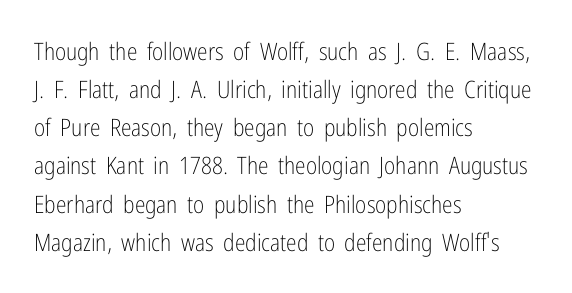
Is there much room between lines? A standard amount, neither cramped nor airy. A roman cut, with each character standing at attention. How are the letters spaced? Ordinarily, with no added tracking. This rendering features lettering with no underline. The paragraph shown leans on its left margin. The weight tops out at a normal text grade.
